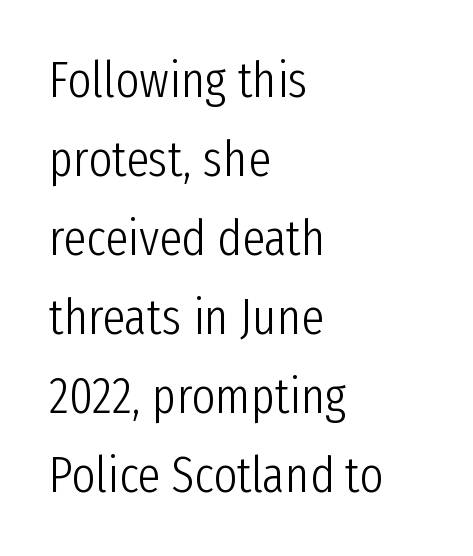
Ordinary non-slanted type is in use. Think of a printed novel: that variable character pitch is what you see here. Tracking value appears to be zero — textbook default spacing. Where is the straight margin? On the left. These lines sit exactly where default settings would place them. The text was rendered using a sans face with plain stroke endings.
